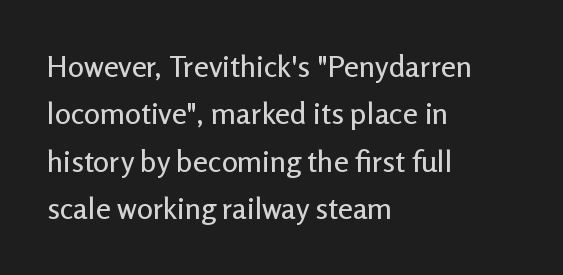
{"serif": "no", "italic": "no", "width": "normal", "stroke_contrast": "low", "x_height": "medium", "monospaced": "no", "underline": "no", "align": "left", "line_spacing": "normal", "line_spacing_ratio": 1.58, "letter_spacing": "normal", "letter_spacing_em": 0.0, "glyph_px": 30}
